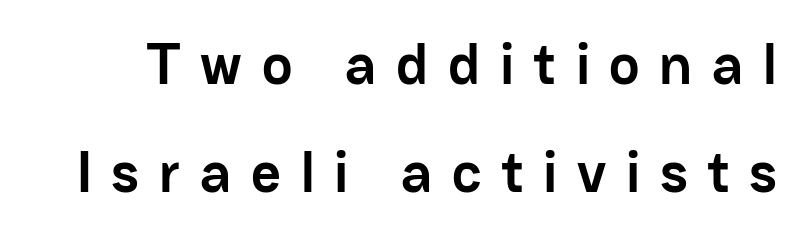
The image shows 58 px semibold sans-serif type, upright; set line spacing 1.86x, unusually wide letter spacing (+0.34 em), not underlined; low stroke contrast and a medium x-height.
